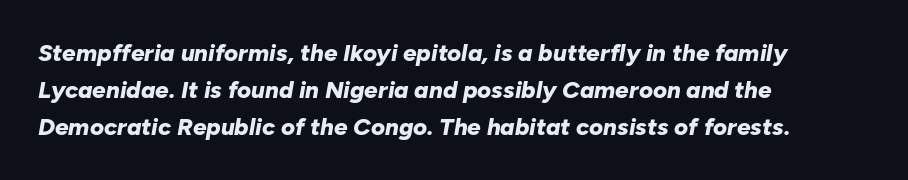
Q: Is the text bold? A: Yes.
Q: Is the text italic (slanted)? A: Yes, it leans right by about 10 degrees.
Q: Is the text underlined? A: No.
Q: How is the paragraph aligned? A: Left-aligned.
Q: Is the spacing between letters normal or unusually wide? A: Normal.
Q: Is the spacing between lines tight, normal or loose? A: Normal.
